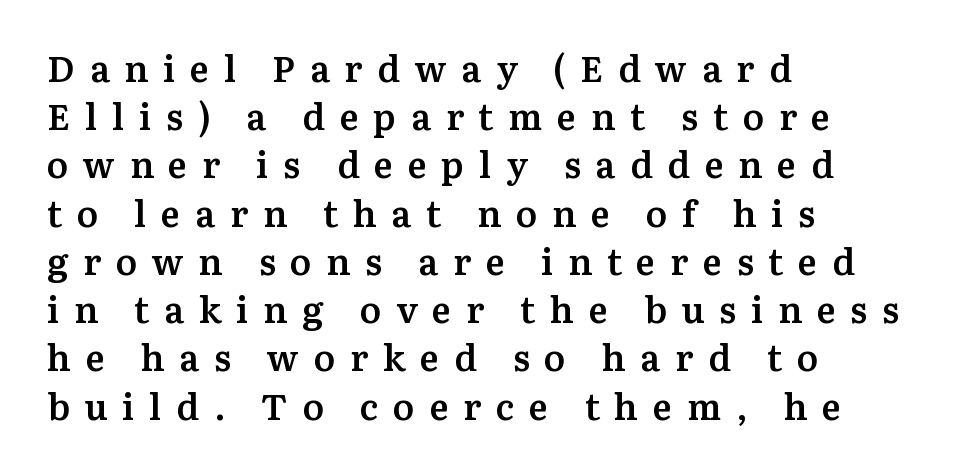
A serif font was chosen for this passage. This rendering widens character spacing well past its baseline value. Spacing verdict: proportional, widths tailored to each character. Weight check: semibold — heavier than regular, not quite bold. Does the copy run flush right? No — it runs flush left.
